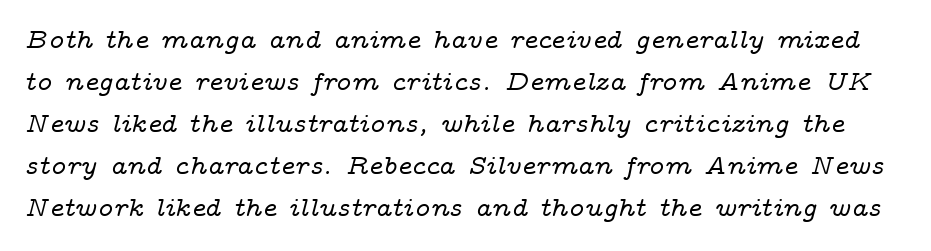
{"serif": "yes", "italic": "yes", "lean": "right", "slant_degrees": 14, "width": "wide", "stroke_contrast": "low", "x_height": "medium", "monospaced": "no", "underline": "no", "line_spacing": "normal", "line_spacing_ratio": 1.5, "letter_spacing": "normal", "letter_spacing_em": 0.0, "glyph_px": 28}
